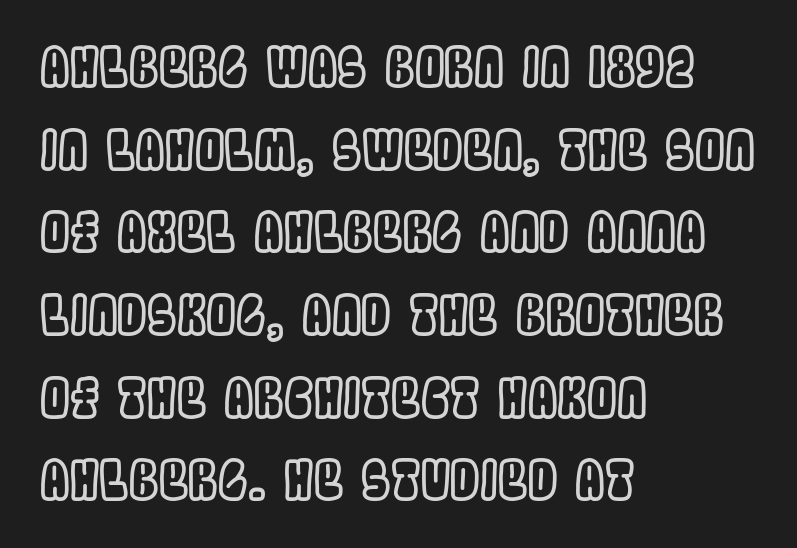
The image shows 53 px condensed type, upright; set left-aligned, normal line spacing (1.56x), normal letter spacing, not underlined; a large x-height.
